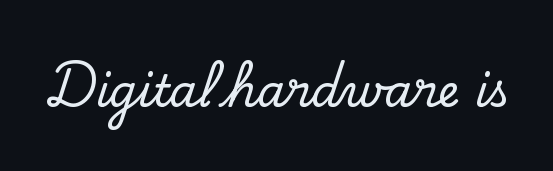
Note the varied advance widths — an 'i' is clearly narrower than an 'm'. These lines keep a tight, regular rhythm from letter to letter. You can tell from the footed stems that serif type was used. Beneath every word, the page is bare.
